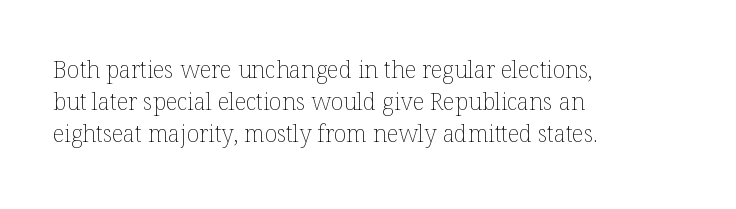
Regarding leading, the lines here are spaced in the standard way. The setting favours the left margin, as ordinary paragraphs usually do. The typeface has the unassuming heft of standard copy or less. The tracking reads as untouched default to a designer's eye. Type without underlining. Vertical strokes here are truly vertical.
